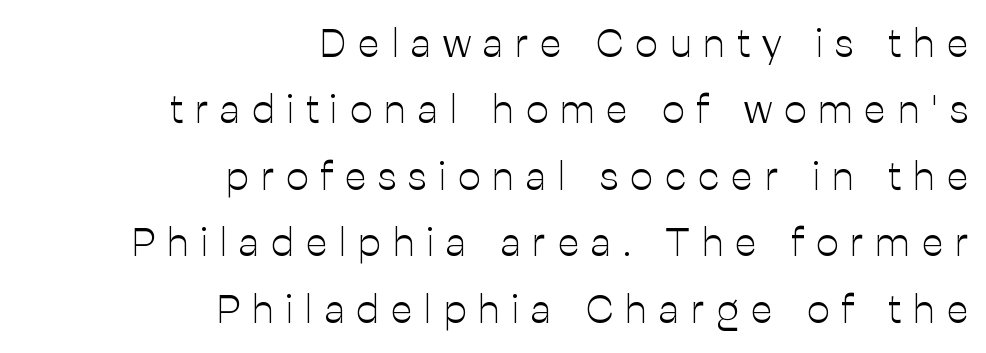
The baseline area is clear. The face used here is proportionally spaced, like ordinary book or web type. Line spacing here is normal. Quick note: not italic, upright. Summary of weight: not heavy and not bold.
